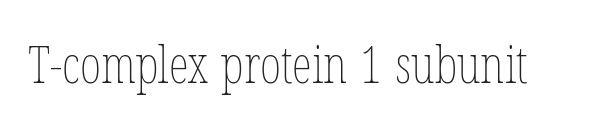
Q: Is the text bold? A: No.
Q: Is the text italic (slanted)? A: No, it is upright.
Q: Is the text underlined? A: No.
Q: Is the spacing between letters normal or unusually wide? A: Normal.
Q: Width (condensed, normal, or wide)? A: Condensed.
Q: Stroke contrast? A: Low.
Q: x-height? A: Medium.
Q: Monospaced? A: No.
